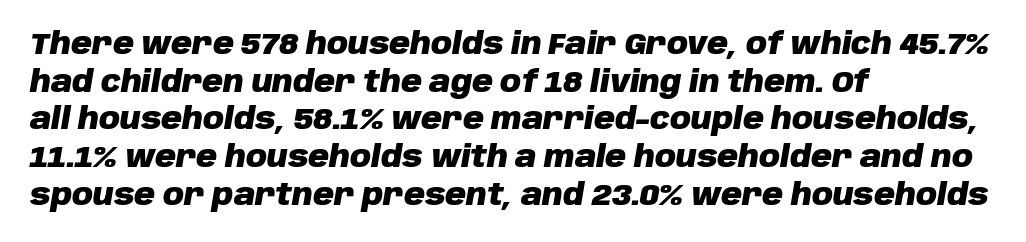
The image shows 29 px heavy type, italic (leaning right); set left-aligned, normal line spacing (1.3x), normal letter spacing, not underlined; low stroke contrast and a large x-height.
